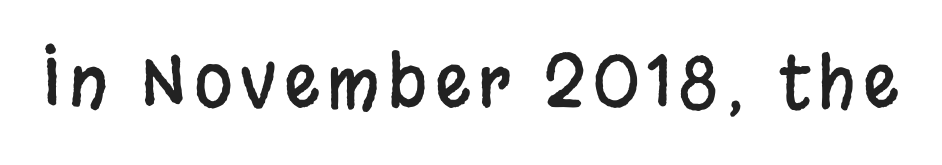
The image shows 70 px condensed sans-serif type, upright; set not underlined; low stroke contrast and a large x-height.
